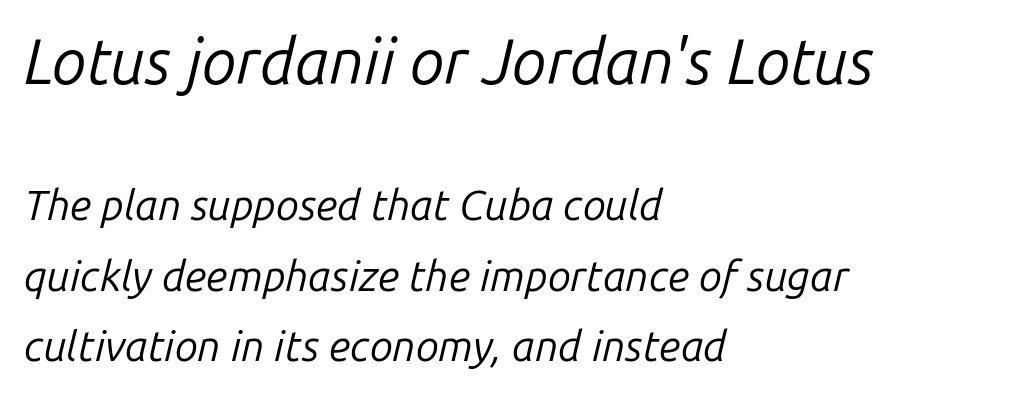
This rendering leaves character spacing at its baseline value. Whoever set this chose a conventional vertical rhythm. A typesetter would call this proportional, since set widths differ per character. Horizontally, the lines are justified to the leading edge only. The earlier block is typeset at a bigger size than the later block.
